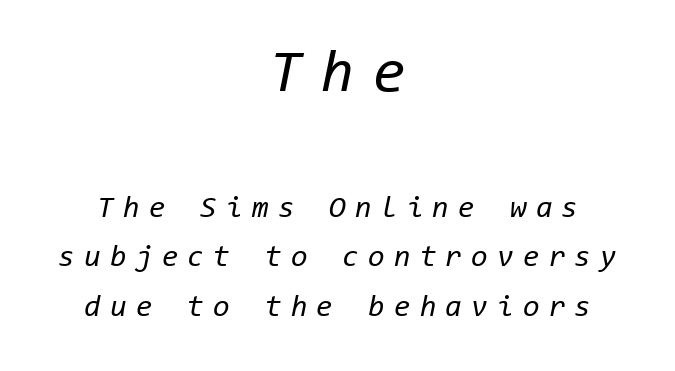
{"italic": "yes", "lean": "right", "slant_degrees": 11, "bold": "no", "weight": "regular", "width": "normal", "stroke_contrast": "low", "x_height": "medium", "monospaced": "yes", "underline": "no", "align": "center", "line_spacing": "normal", "line_spacing_ratio": 1.66, "letter_spacing": "wide", "letter_spacing_em": 0.31, "larger_block": "first", "size_ratio": 2.0, "glyph_px": 60}
